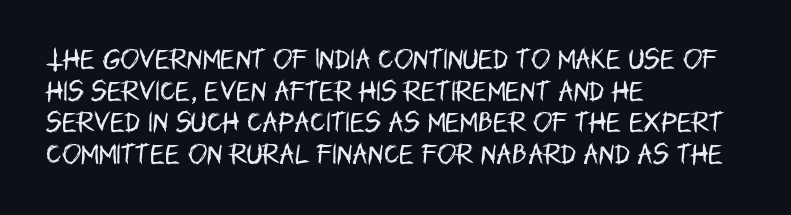
The image shows 23 px text type, upright; set left-aligned, normal line spacing (1.38x), normal letter spacing, not underlined.
